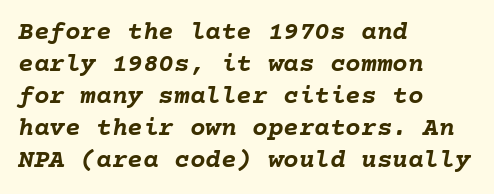
The image shows 26 px bold type, italic (leaning right); set left-aligned, line spacing 1.23x, normal letter spacing, not underlined.
